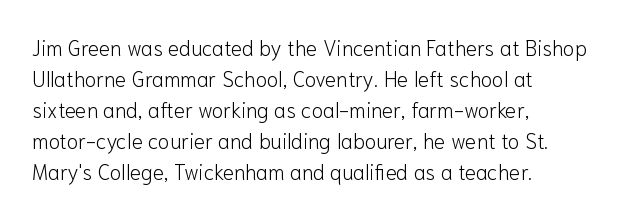
{"italic": "no", "bold": "no", "underline": "no", "align": "left", "line_spacing": "normal", "line_spacing_ratio": 1.48, "letter_spacing": "normal", "letter_spacing_em": 0.0, "glyph_px": 21}
